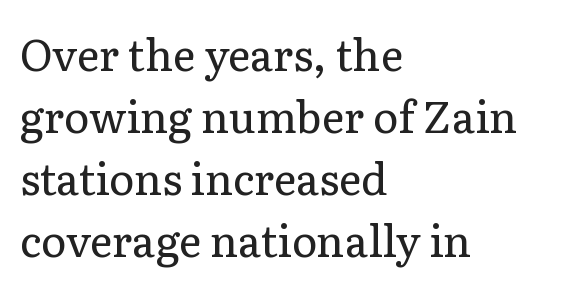
Q: Is the text bold? A: No.
Q: Is the text italic (slanted)? A: No, it is upright.
Q: Is the typeface a serif or a sans-serif typeface? A: Serif.
Q: Is the text underlined? A: No.
Q: How is the paragraph aligned? A: Left-aligned.
Q: Is the spacing between letters normal or unusually wide? A: Normal.
Q: Is the spacing between lines tight, normal or loose? A: Normal.
Q: Width (condensed, normal, or wide)? A: Normal.
Q: Stroke contrast? A: Low.
Q: x-height? A: Medium.
Q: Monospaced? A: No.
